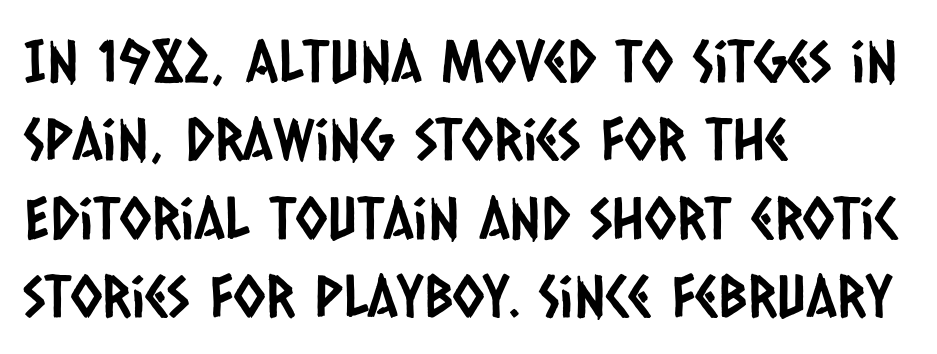
{"serif": "no", "width": "condensed", "stroke_contrast": "low", "x_height": "large", "monospaced": "no", "underline": "no", "align": "left", "line_spacing": "normal", "line_spacing_ratio": 1.35, "letter_spacing": "normal", "letter_spacing_em": 0.0, "glyph_px": 58}
